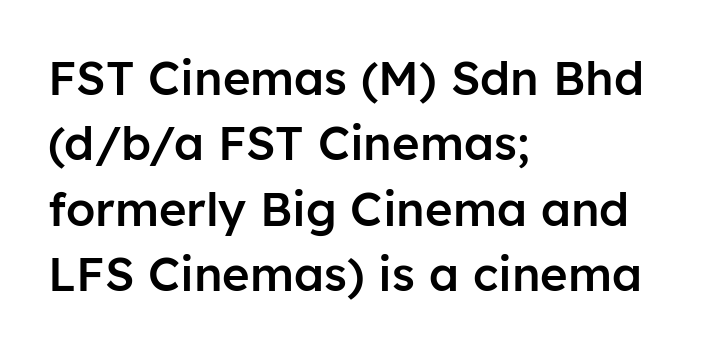
{"serif": "no", "italic": "no", "bold": "semi", "weight": "semibold", "width": "normal", "stroke_contrast": "low", "x_height": "medium", "monospaced": "no", "underline": "no", "align": "left", "line_spacing": "normal", "line_spacing_ratio": 1.39, "letter_spacing": "normal", "letter_spacing_em": 0.0, "glyph_px": 47}
